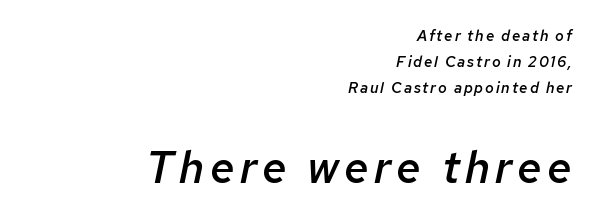
The image shows 44 px semibold type, italic (leaning right); set right-aligned, line spacing 1.72x, not underlined; the second (bottom) block is 2.93x larger; low stroke contrast and a medium x-height.
